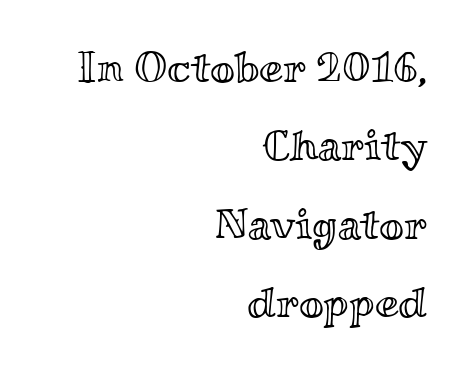
The paragraph has a hard right edge and a soft left edge. Posture: upright roman. Has an underline been added? It has not. This sample has the flowing, uneven cadence of proportional lettering.
